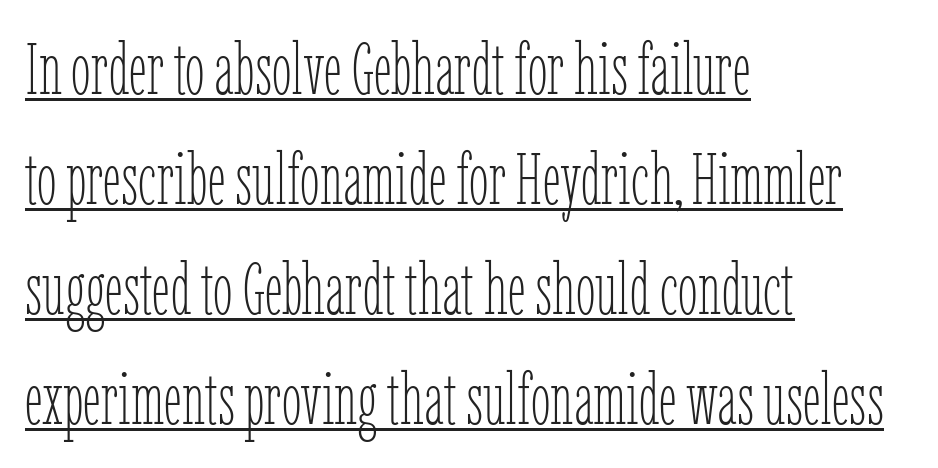
The cut favours lightness, reaching ordinary text weight at its darkest. The line-height multiplier appears to be the usual default. Character widths vary here, with narrow letters taking less room than wide ones. The ragged edge is on the right, which tells us the setting is flush left. Underlining? Definitely there.
